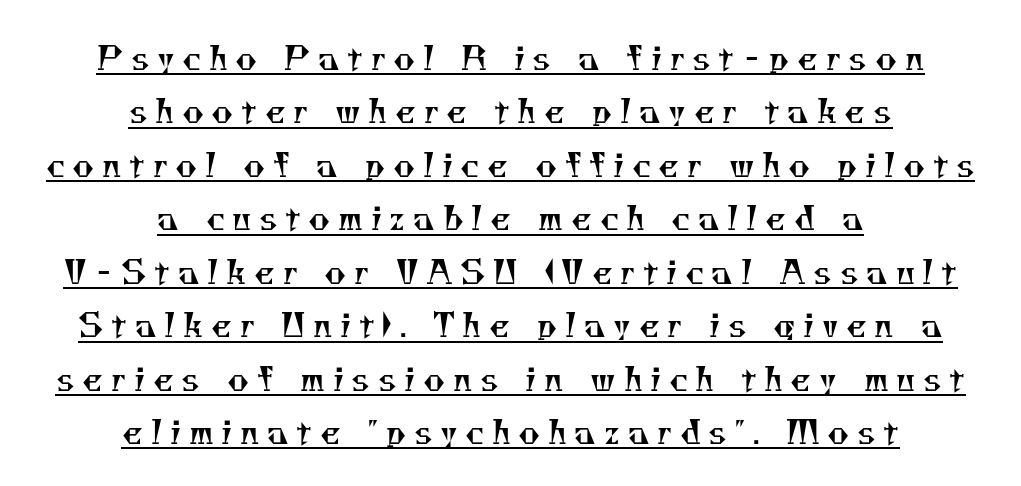
The image shows 33 px regular-weight serif type; set centered, normal line spacing (1.62x), unusually wide letter spacing (+0.23 em), underlined; medium stroke contrast and a small x-height.
